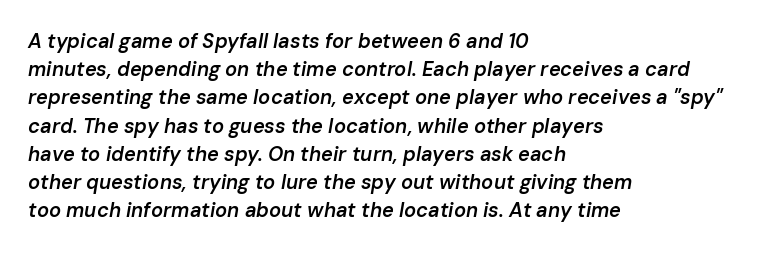
Each row of text sits above clean, open space. Notice the strokes are somewhat thickened but not fully heavy: this is a semibold. Look at the tracking — it's just the regular setting, nothing added. Line spacing here is normal. Notice how the passage keeps a crisp vertical edge on the left only.
